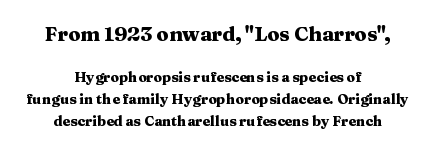
The image shows 20 px bold type, upright; set centered, normal line spacing (1.56x), normal letter spacing, not underlined; the first (top) block is 1.43x larger.
